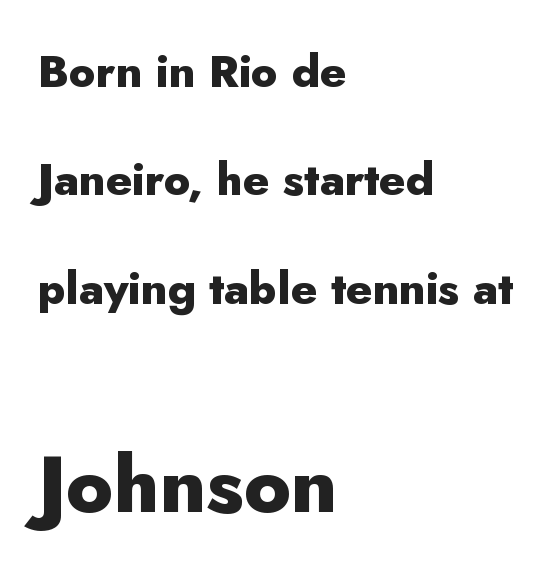
The foot of each line stays bare and open. The glyphs have the mass of a bold cut. Quick note: interline space is abundant. The letters carry no serifs — their stems end cleanly without finishing strokes.
